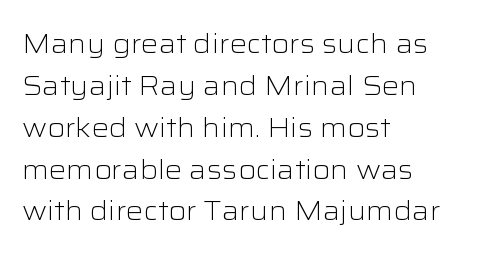
The image shows 27 px text type, upright; set left-aligned, normal line spacing (1.55x), normal letter spacing, not underlined.
